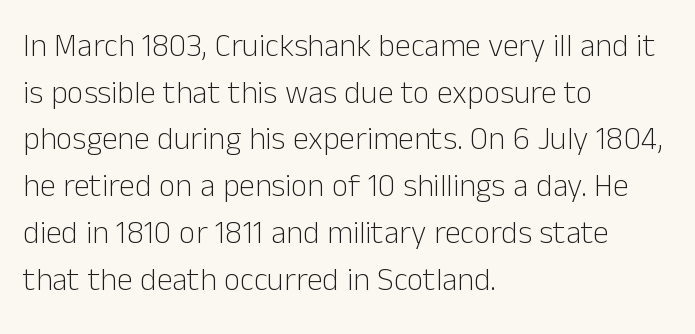
The image shows 32 px light sans-serif type, upright; set left-aligned, normal line spacing (1.46x), normal letter spacing, not underlined; low stroke contrast and a medium x-height.
